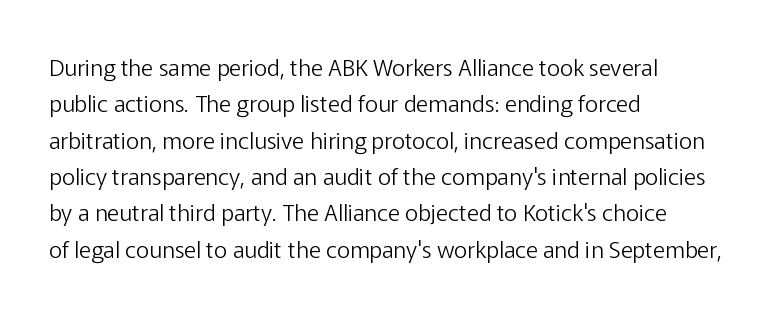
Q: Is the text bold? A: No.
Q: Is the text italic (slanted)? A: No, it is upright.
Q: Is the text underlined? A: No.
Q: How is the paragraph aligned? A: Left-aligned.
Q: Is the spacing between letters normal or unusually wide? A: Normal.
Q: Is the spacing between lines tight, normal or loose? A: Normal.
